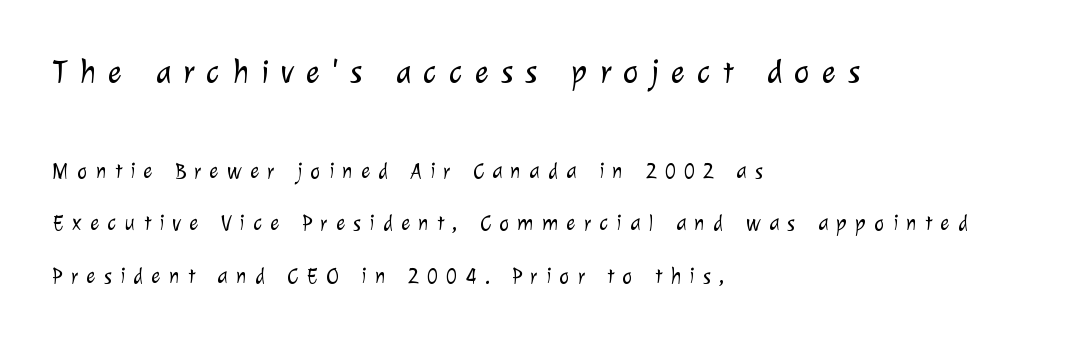
{"serif": "no", "bold": "no", "weight": "light", "width": "normal", "stroke_contrast": "low", "x_height": "medium", "monospaced": "no", "underline": "no", "align": "left", "line_spacing": "loose", "line_spacing_ratio": 2.4, "letter_spacing": "wide", "letter_spacing_em": 0.37, "larger_block": "first", "size_ratio": 1.5, "glyph_px": 33}
